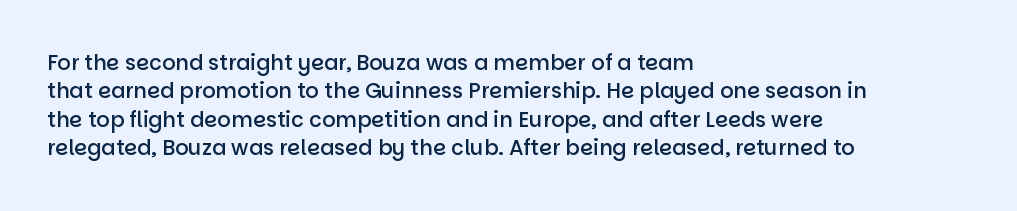
The image shows 21 px text type, upright; set left-aligned, normal line spacing (1.35x), normal letter spacing, not underlined.
